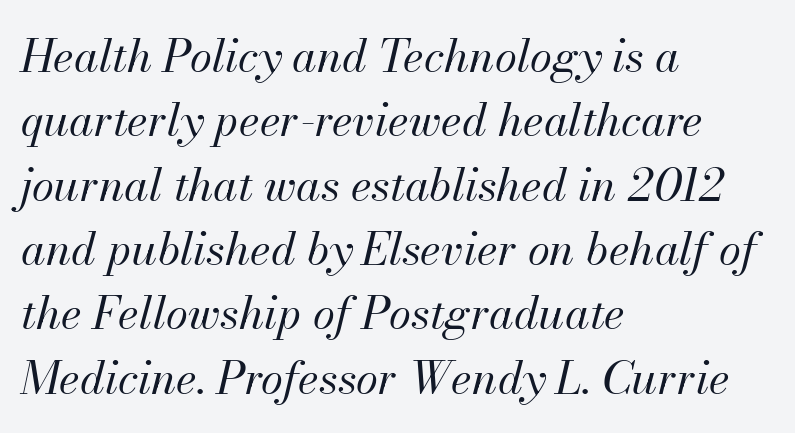
The image shows 45 px regular-weight type, italic (leaning right); set left-aligned, normal line spacing (1.43x), normal letter spacing, not underlined; medium stroke contrast and a small x-height.
